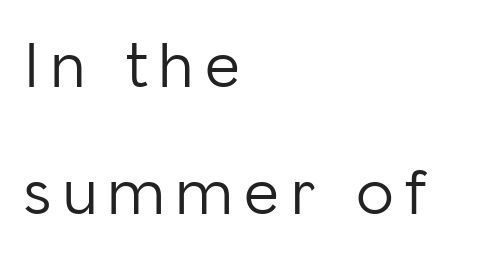
Does the type have serifs? No, each stem ends abruptly. Compared with a typical body face, this is equally light or lighter still. Each letter keeps its own natural width here, so spacing adapts to shape. You can tell it's not italic because the verticals are truly vertical. Underlining? Definitely not there.
